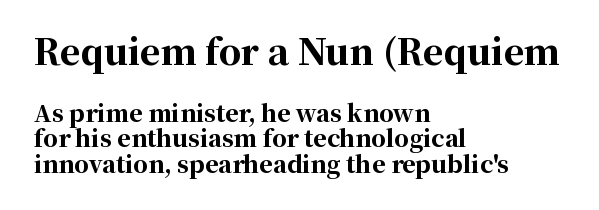
A bare baseline throughout the passage. The emphasis by scale lands on block number one, above. Observe the serifs anchoring each vertical stroke in this sample. You could call the tracking neutral — neither tight nor loose.
